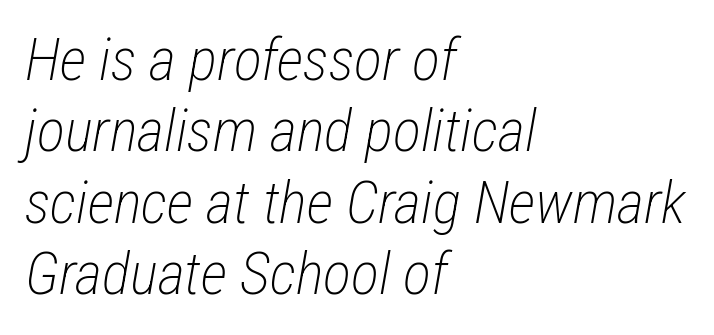
Q: Is the text bold? A: No.
Q: Is the text italic (slanted)? A: Yes, it leans right by about 12 degrees.
Q: Is the text underlined? A: No.
Q: How is the paragraph aligned? A: Left-aligned.
Q: Is the spacing between letters normal or unusually wide? A: Normal.
Q: Width (condensed, normal, or wide)? A: Condensed.
Q: Stroke contrast? A: Low.
Q: x-height? A: Medium.
Q: Monospaced? A: No.
